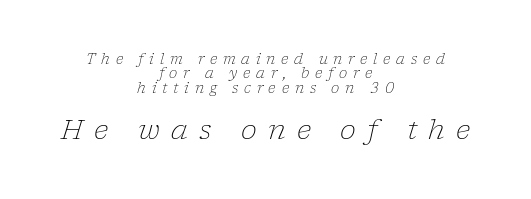
A typesetter would call this leading minimal, almost set solid. The space directly below the letters is spotless. Rendered with sloped, italic letterforms. Weight class: somewhere from thin through regular. How are the letters spaced? Widely, with obvious added tracking. Caption: upper text group reduced, lower text group enlarged.
